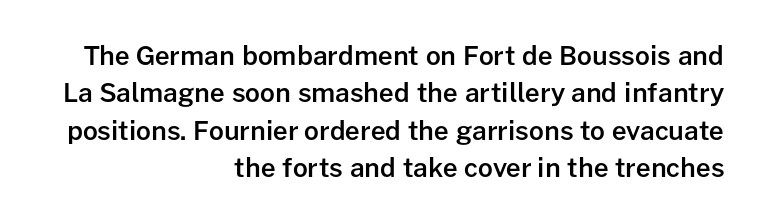
The image shows 26 px text type, upright; set right-aligned, normal line spacing (1.44x), normal letter spacing, not underlined.
